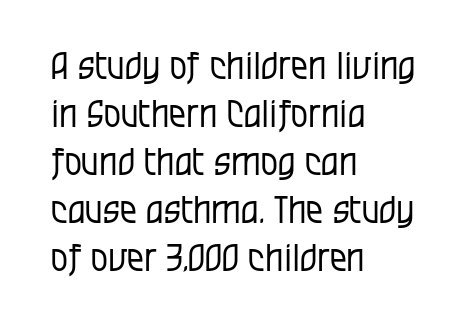
Tall strokes in this sample are plumb rather than angled. If you measured baseline to baseline, you'd find a middling distance. Look at the bottom of the vertical strokes: they stop flat, with no serifs. No letter is thick-stroked: the sample isn't bold.
